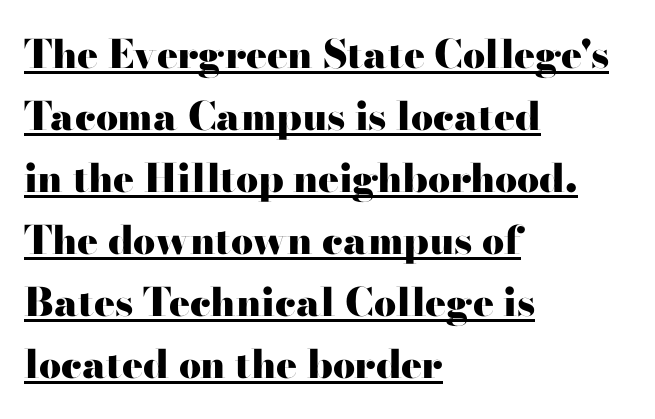
{"serif": "yes", "italic": "no", "bold": "yes", "weight": "heavy", "width": "wide", "stroke_contrast": "high", "x_height": "small", "monospaced": "no", "underline": "yes", "align": "left", "line_spacing": "normal", "line_spacing_ratio": 1.59, "letter_spacing": "normal", "letter_spacing_em": 0.0, "glyph_px": 39}
